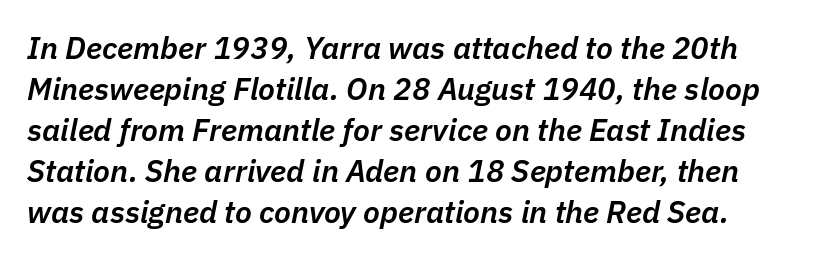
Q: Is the text bold? A: Semi-bold.
Q: Is the text italic (slanted)? A: Yes, it leans right by about 11 degrees.
Q: Is the text underlined? A: No.
Q: Is the spacing between letters normal or unusually wide? A: Normal.
Q: Is the spacing between lines tight, normal or loose? A: Normal.
Q: Width (condensed, normal, or wide)? A: Normal.
Q: Stroke contrast? A: Low.
Q: x-height? A: Medium.
Q: Monospaced? A: No.
